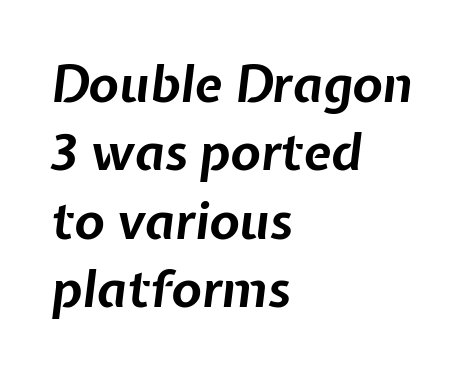
Q: Is the text bold? A: Yes.
Q: Is the text italic (slanted)? A: Yes, it leans right by about 7 degrees.
Q: Is the text underlined? A: No.
Q: How is the paragraph aligned? A: Left-aligned.
Q: Is the spacing between letters normal or unusually wide? A: Normal.
Q: Is the spacing between lines tight, normal or loose? A: Normal.
Q: Width (condensed, normal, or wide)? A: Normal.
Q: Stroke contrast? A: Low.
Q: x-height? A: Medium.
Q: Monospaced? A: No.
